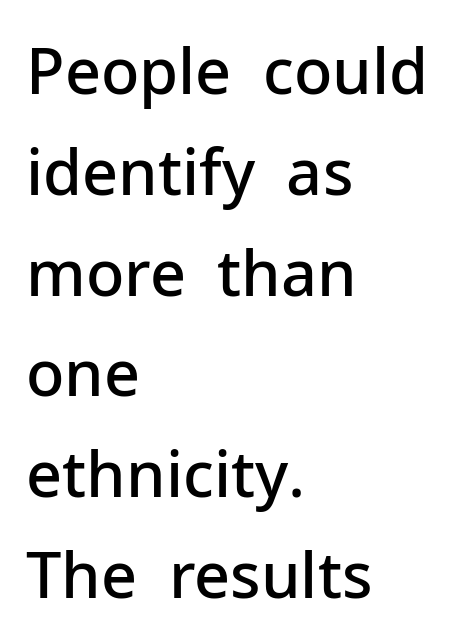
Successive baselines arrive at the customary interval. Ordinary non-slanted type is in use. Is this a fixed-width face? No — the glyphs have proportional, varying widths. Weight: semibold (demi).
